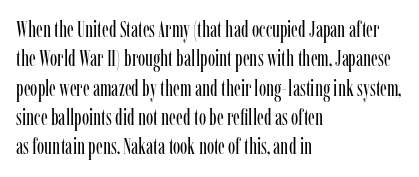
Q: Is the text bold? A: No.
Q: Is the text italic (slanted)? A: No, it is upright.
Q: Is the text underlined? A: No.
Q: How is the paragraph aligned? A: Left-aligned.
Q: Is the spacing between letters normal or unusually wide? A: Normal.
Q: Is the spacing between lines tight, normal or loose? A: Normal.
